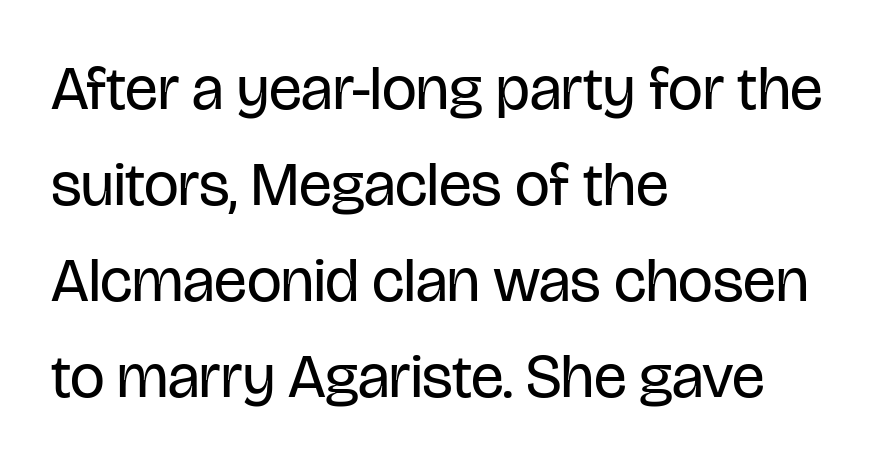
{"serif": "no", "italic": "no", "bold": "no", "weight": "regular", "width": "condensed", "stroke_contrast": "low", "x_height": "large", "monospaced": "no", "underline": "no", "align": "left", "line_spacing": "normal", "line_spacing_ratio": 1.55, "letter_spacing": "normal", "letter_spacing_em": 0.0, "glyph_px": 62}
